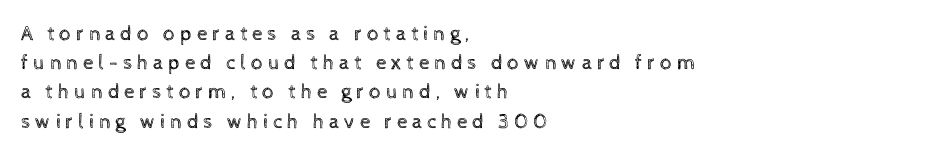
Q: Is the text bold? A: No.
Q: Is the text italic (slanted)? A: No, it is upright.
Q: Is the text underlined? A: No.
Q: How is the paragraph aligned? A: Left-aligned.
Q: Is the spacing between letters normal or unusually wide? A: Unusually wide.
Q: Is the spacing between lines tight, normal or loose? A: Normal.
